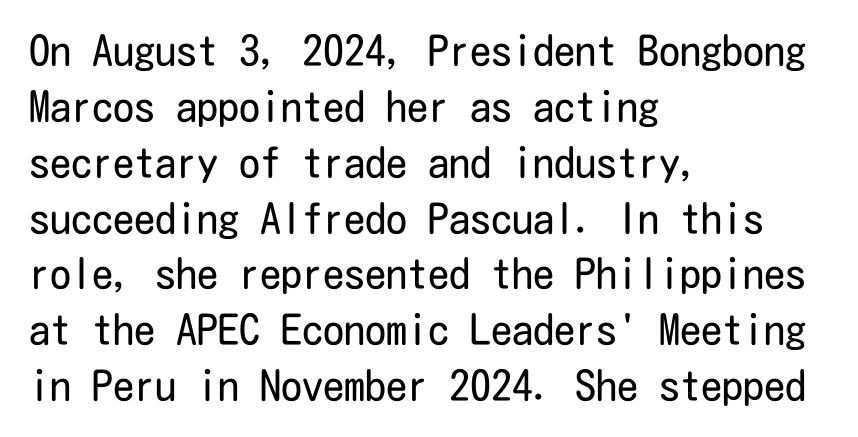
{"serif": "no", "italic": "no", "bold": "no", "weight": "regular", "width": "condensed", "stroke_contrast": "low", "x_height": "medium", "underline": "no", "align": "left", "line_spacing": "normal", "line_spacing_ratio": 1.33, "letter_spacing": "normal", "letter_spacing_em": 0.0, "glyph_px": 42}
